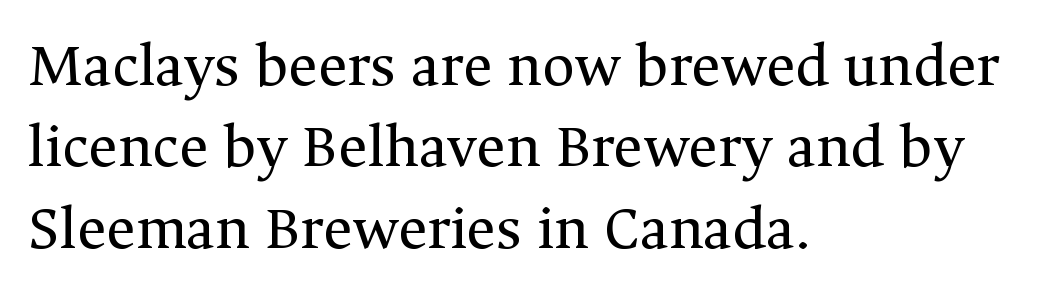
Q: Is the text bold? A: No.
Q: Is the text italic (slanted)? A: No, it is upright.
Q: Is the typeface a serif or a sans-serif typeface? A: Serif.
Q: Is the text underlined? A: No.
Q: How is the paragraph aligned? A: Left-aligned.
Q: Is the spacing between letters normal or unusually wide? A: Normal.
Q: Is the spacing between lines tight, normal or loose? A: Normal.
Q: Width (condensed, normal, or wide)? A: Normal.
Q: Stroke contrast? A: Medium.
Q: x-height? A: Medium.
Q: Monospaced? A: No.
